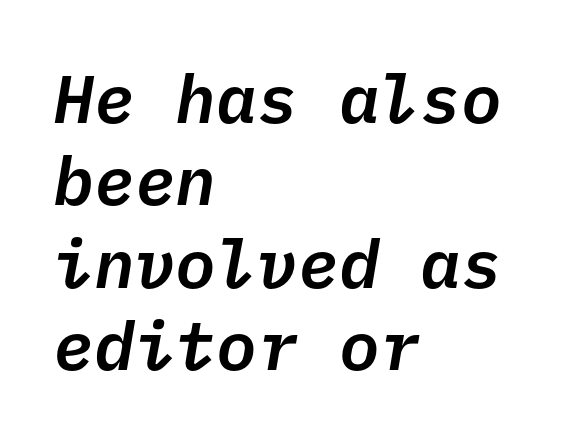
{"italic": "yes", "lean": "right", "slant_degrees": 10, "width": "normal", "stroke_contrast": "low", "x_height": "medium", "monospaced": "yes", "underline": "no", "align": "left", "line_spacing_ratio": 1.21, "letter_spacing": "normal", "letter_spacing_em": 0.0, "glyph_px": 68}
